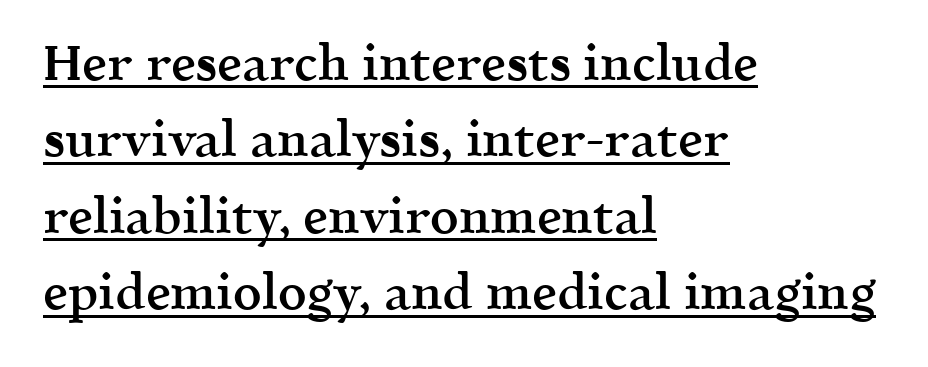
The image shows 50 px semibold serif type, upright; set left-aligned, normal line spacing (1.53x), normal letter spacing, underlined; a medium x-height.
